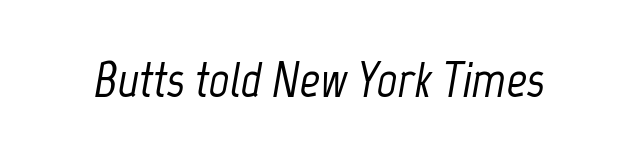
Would a proofreader flag this as italicized? Yes. Inter-character spacing is left at the font's built-in metrics. Looks like regular typesetting: each glyph gets only the width it needs. Check under the words: just untouched page.
